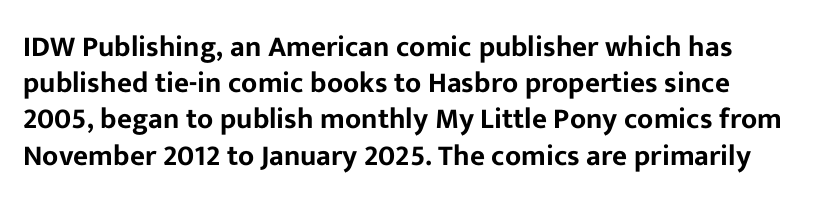
The image shows 29 px sans-serif type, upright; set normal line spacing (1.25x), normal letter spacing, not underlined; low stroke contrast and a medium x-height.
